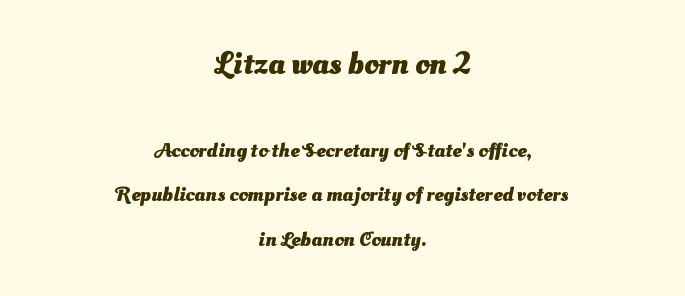
The image shows 32 px heavy sans-serif type; set centered, loose line spacing (2.13x), normal letter spacing, not underlined; the first (top) block is 1.52x larger; medium stroke contrast and a small x-height.
